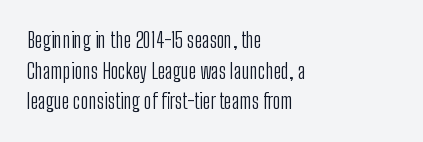
{"italic": "no", "bold": "no", "underline": "no", "align": "left", "line_spacing": "normal", "line_spacing_ratio": 1.46, "letter_spacing": "normal", "letter_spacing_em": 0.0, "glyph_px": 21}
